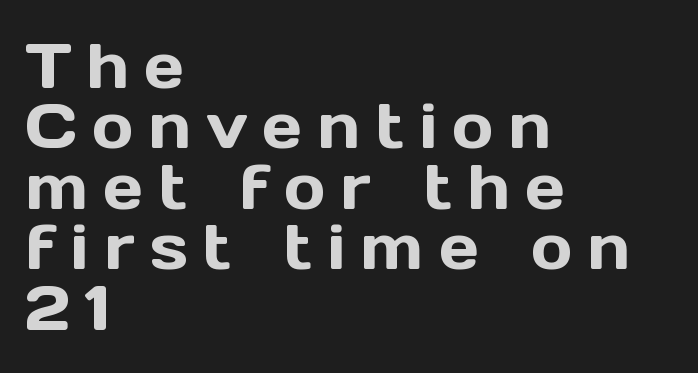
{"serif": "no", "italic": "no", "width": "normal", "x_height": "medium", "monospaced": "no", "underline": "no", "align": "left", "line_spacing": "tight", "line_spacing_ratio": 0.96, "letter_spacing": "wide", "letter_spacing_em": 0.24, "glyph_px": 63}
